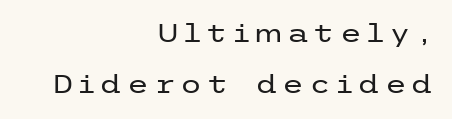
Q: Is the text bold? A: No.
Q: Is the text italic (slanted)? A: No, it is upright.
Q: Is the text underlined? A: No.
Q: How is the paragraph aligned? A: Right-aligned.
Q: Is the spacing between lines tight, normal or loose? A: Loose.
